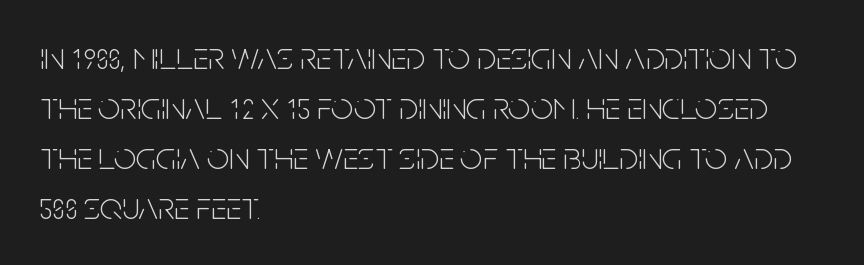
Q: Is the text bold? A: No.
Q: Is the text italic (slanted)? A: No, it is upright.
Q: Is the typeface a serif or a sans-serif typeface? A: Sans-serif.
Q: Is the text underlined? A: No.
Q: How is the paragraph aligned? A: Left-aligned.
Q: Is the spacing between letters normal or unusually wide? A: Normal.
Q: Is the spacing between lines tight, normal or loose? A: Normal.
Q: Width (condensed, normal, or wide)? A: Condensed.
Q: Stroke contrast? A: Low.
Q: x-height? A: Large.
Q: Monospaced? A: No.
